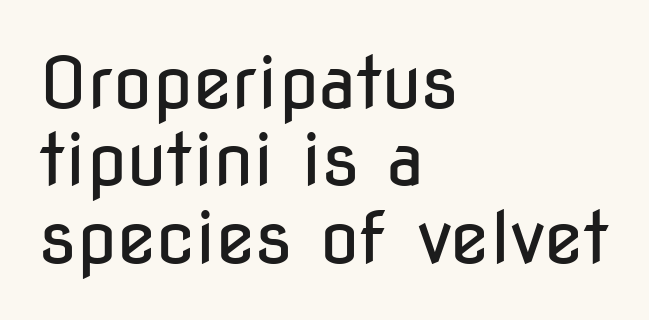
The letterforms sit shoulder to shoulder at normal distance. Compared with a typical body face, this is equally light or lighter still. I'd call this a sans setting — the letters go barefoot. Nope, not italic — everything's standing straight. Horizontal bands of white between lines are thin slivers.
